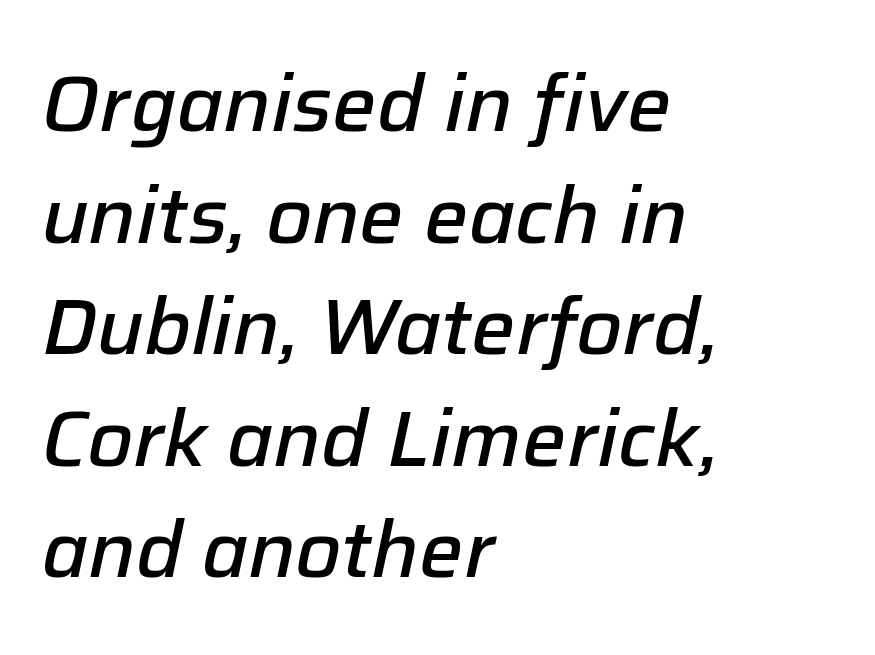
{"italic": "yes", "lean": "right", "slant_degrees": 12, "bold": "semi", "weight": "semibold", "width": "normal", "stroke_contrast": "low", "x_height": "medium", "monospaced": "no", "underline": "no", "align": "left", "line_spacing": "normal", "line_spacing_ratio": 1.43, "letter_spacing": "normal", "letter_spacing_em": 0.0, "glyph_px": 78}
